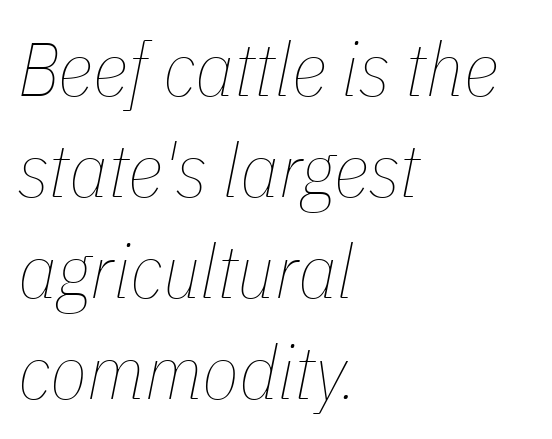
Heft: none added — not bold. Horizontal alignment here is leftward, the default for most running prose. Characters follow at the spacing the type designer built in. Yep, that's italic — everything's leaning.
